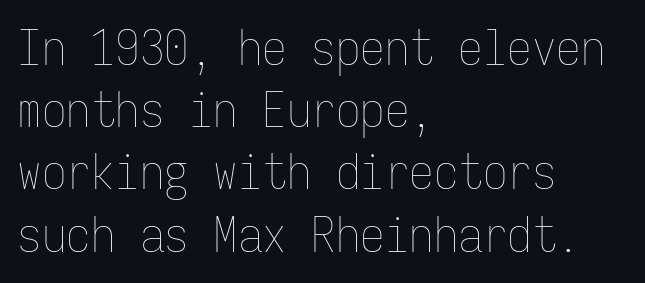
The passage shown is typed in a monospace face where columns stay perfectly aligned. Designer's note — italics off, roman on. Plain, unruled lines of type. Notice how descenders clear the ascenders below comfortably — that's standard leading.
